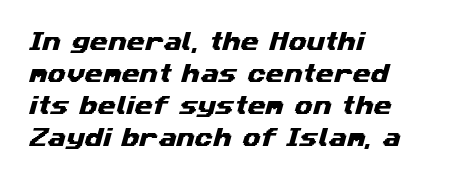
Q: Is the text underlined? A: No.
Q: How is the paragraph aligned? A: Left-aligned.
Q: Is the spacing between letters normal or unusually wide? A: Normal.
Q: Is the spacing between lines tight, normal or loose? A: Normal.
